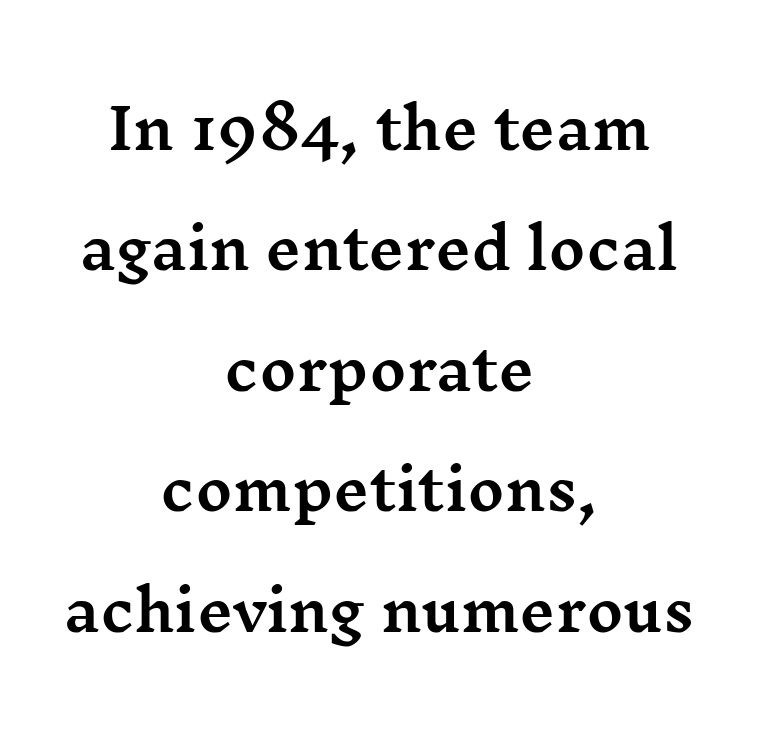
{"serif": "yes", "italic": "no", "width": "wide", "stroke_contrast": "medium", "x_height": "medium", "monospaced": "no", "underline": "no", "align": "center", "line_spacing": "loose", "line_spacing_ratio": 2.15, "letter_spacing": "normal", "letter_spacing_em": 0.0, "glyph_px": 56}
